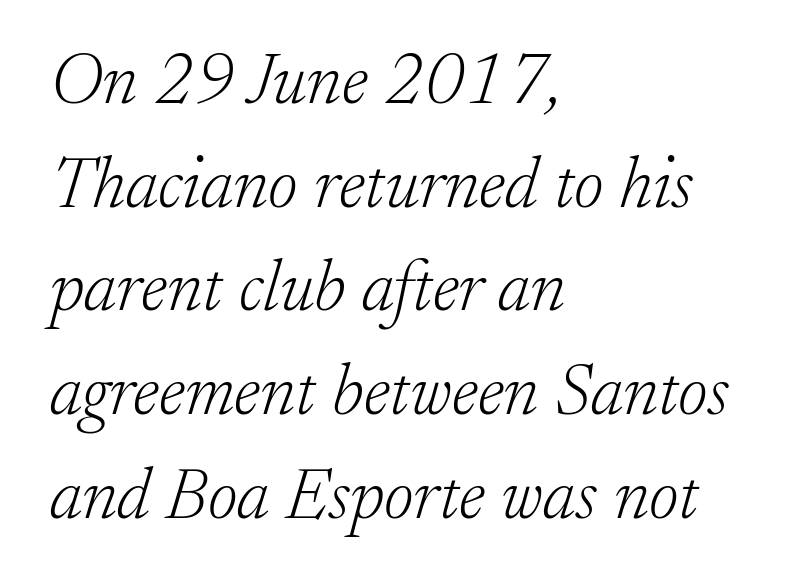
Q: Is the text bold? A: No.
Q: Is the text italic (slanted)? A: Yes, it leans right by about 17 degrees.
Q: Is the typeface a serif or a sans-serif typeface? A: Serif.
Q: Is the text underlined? A: No.
Q: How is the paragraph aligned? A: Left-aligned.
Q: Is the spacing between letters normal or unusually wide? A: Normal.
Q: Is the spacing between lines tight, normal or loose? A: Normal.
Q: Width (condensed, normal, or wide)? A: Normal.
Q: Stroke contrast? A: Low.
Q: x-height? A: Small.
Q: Monospaced? A: No.
